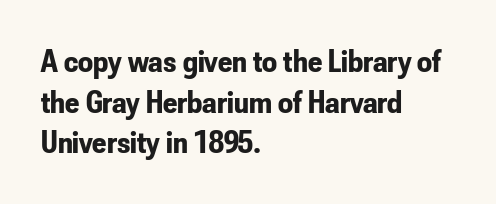
Posture: vertical. This sample has the flowing, uneven cadence of proportional lettering. The type is set solid horizontally, with unmodified tracking. How heavy is the stroke? Heavy — this is a bold.
